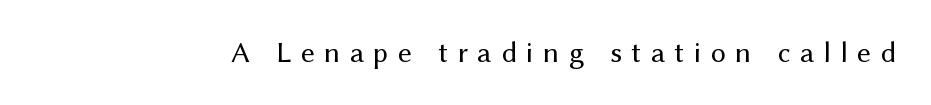
Q: Is the text bold? A: No.
Q: Is the text italic (slanted)? A: No, it is upright.
Q: Is the typeface a serif or a sans-serif typeface? A: Sans-serif.
Q: Is the text underlined? A: No.
Q: Is the spacing between letters normal or unusually wide? A: Unusually wide.
Q: Width (condensed, normal, or wide)? A: Normal.
Q: Stroke contrast? A: Medium.
Q: x-height? A: Medium.
Q: Monospaced? A: No.
